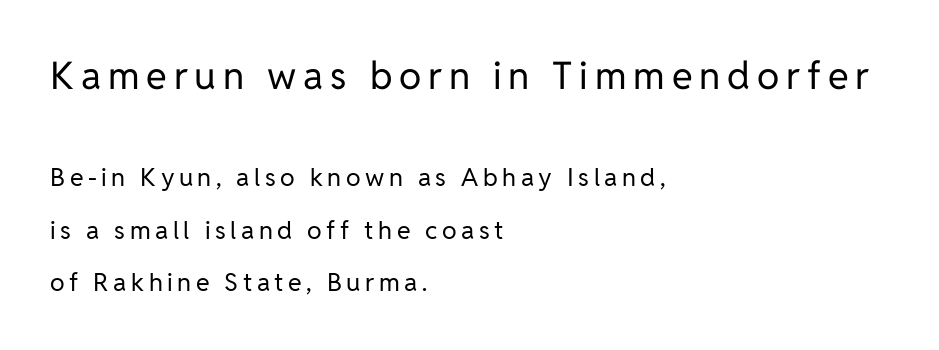
The image shows 38 px regular-weight sans-serif type, upright; set left-aligned, loose line spacing (2.1x), not underlined; the first (top) block is 1.52x larger; low stroke contrast and a medium x-height.
